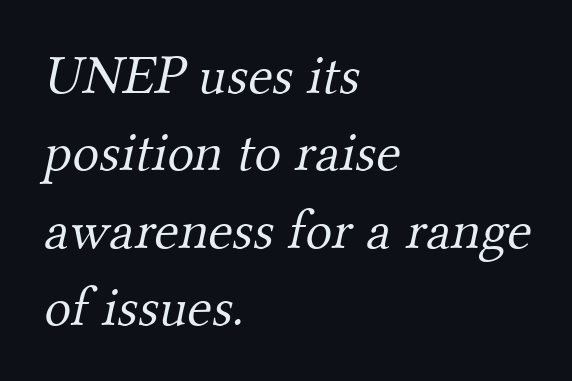
The image shows 56 px light serif type; set left-aligned, normal line spacing (1.38x), normal letter spacing, not underlined; medium stroke contrast and a small x-height.
